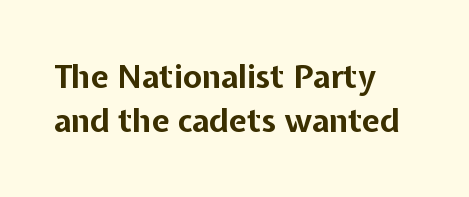
Q: Is the text bold? A: Yes.
Q: Is the text italic (slanted)? A: No, it is upright.
Q: Is the typeface a serif or a sans-serif typeface? A: Sans-serif.
Q: Is the text underlined? A: No.
Q: How is the paragraph aligned? A: Left-aligned.
Q: Is the spacing between letters normal or unusually wide? A: Normal.
Q: Is the spacing between lines tight, normal or loose? A: Normal.
Q: Width (condensed, normal, or wide)? A: Normal.
Q: Stroke contrast? A: Low.
Q: x-height? A: Medium.
Q: Monospaced? A: No.
